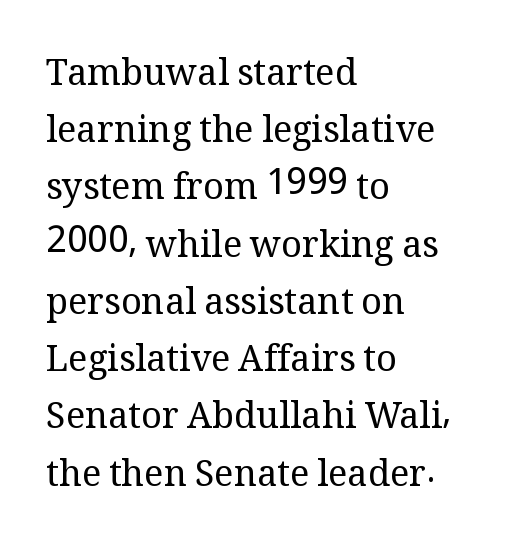
Underline: absent. This sample keeps an unexceptional amount of space between lines. You could not count columns in this text — the font is proportionally spaced. The typography opts for an upright posture over an oblique one. The passage shown is not bold in any degree. Check where the strokes stop: tiny serifs finish them off.
